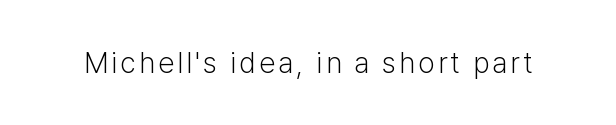
{"serif": "no", "italic": "no", "bold": "no", "weight": "light", "width": "normal", "stroke_contrast": "low", "x_height": "medium", "monospaced": "no", "underline": "no", "glyph_px": 29}
